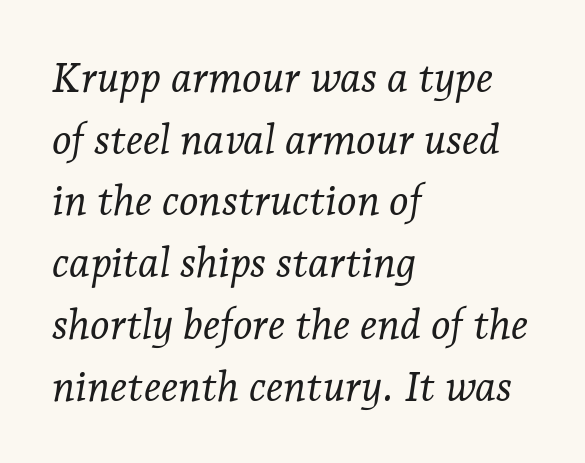
These lines sit exactly where default settings would place them. The compositor pushed each line to the left boundary. Glyph-to-glyph distance matches everyday printed text. Any mark beneath the type? The region is blank.
